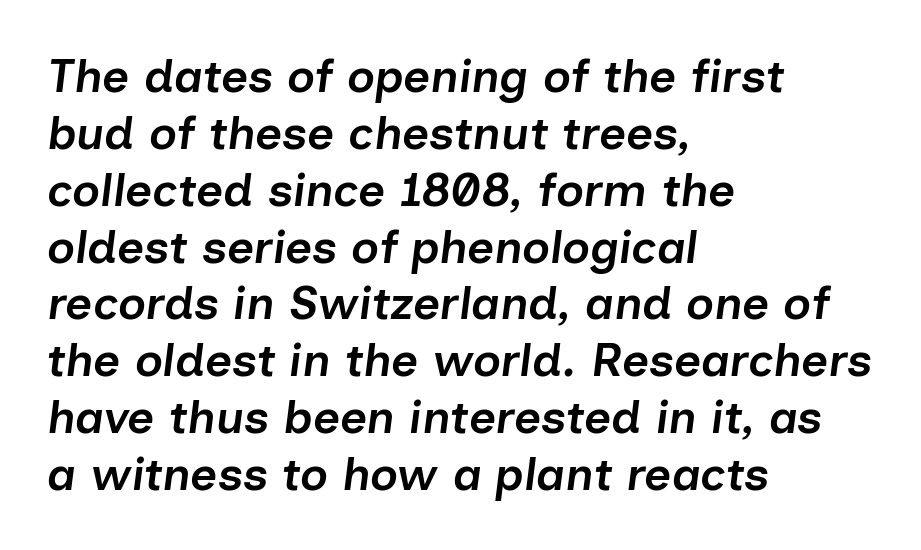
The image shows 47 px semibold type, italic (leaning right); set left-aligned, line spacing 1.21x, normal letter spacing, not underlined; low stroke contrast and a medium x-height.
